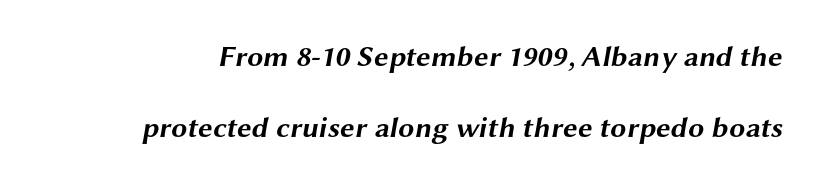
{"serif": "no", "bold": "yes", "weight": "bold", "width": "wide", "stroke_contrast": "medium", "x_height": "medium", "monospaced": "no", "underline": "no", "line_spacing": "loose", "line_spacing_ratio": 2.44, "letter_spacing": "normal", "letter_spacing_em": 0.0, "glyph_px": 29}
